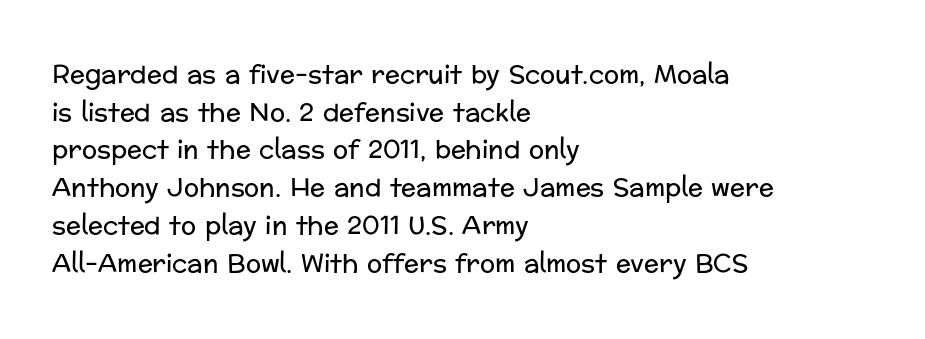
{"italic": "no", "bold": "no", "underline": "no", "align": "left", "line_spacing": "normal", "line_spacing_ratio": 1.51, "letter_spacing": "normal", "letter_spacing_em": 0.0, "glyph_px": 25}
